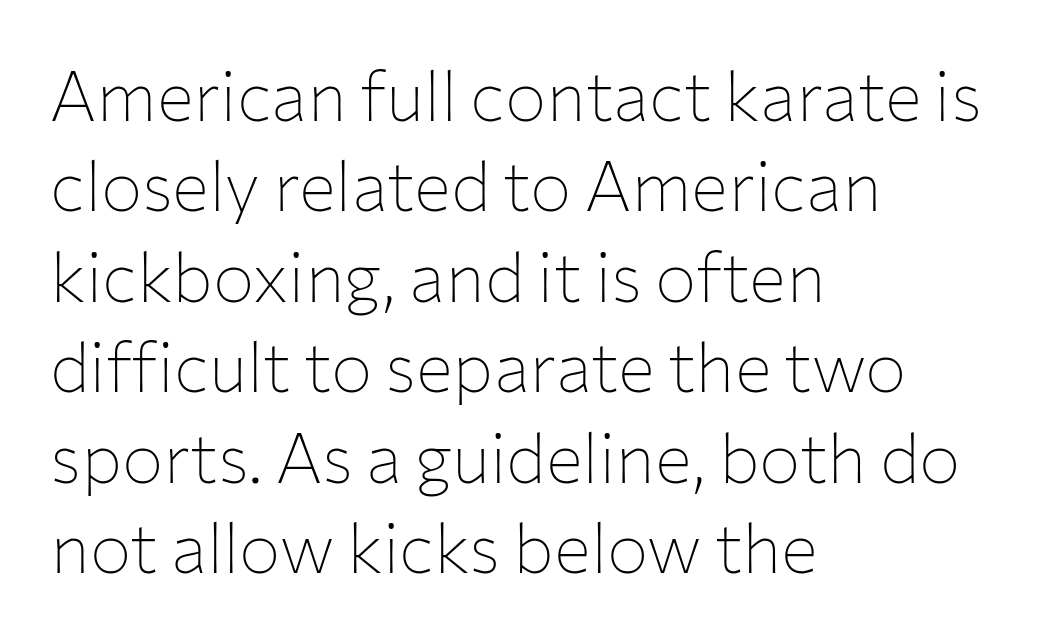
Q: Is the text bold? A: No.
Q: Is the text italic (slanted)? A: No, it is upright.
Q: Is the typeface a serif or a sans-serif typeface? A: Sans-serif.
Q: Is the text underlined? A: No.
Q: How is the paragraph aligned? A: Left-aligned.
Q: Is the spacing between letters normal or unusually wide? A: Normal.
Q: Is the spacing between lines tight, normal or loose? A: Normal.
Q: Width (condensed, normal, or wide)? A: Normal.
Q: Stroke contrast? A: Low.
Q: x-height? A: Medium.
Q: Monospaced? A: No.
